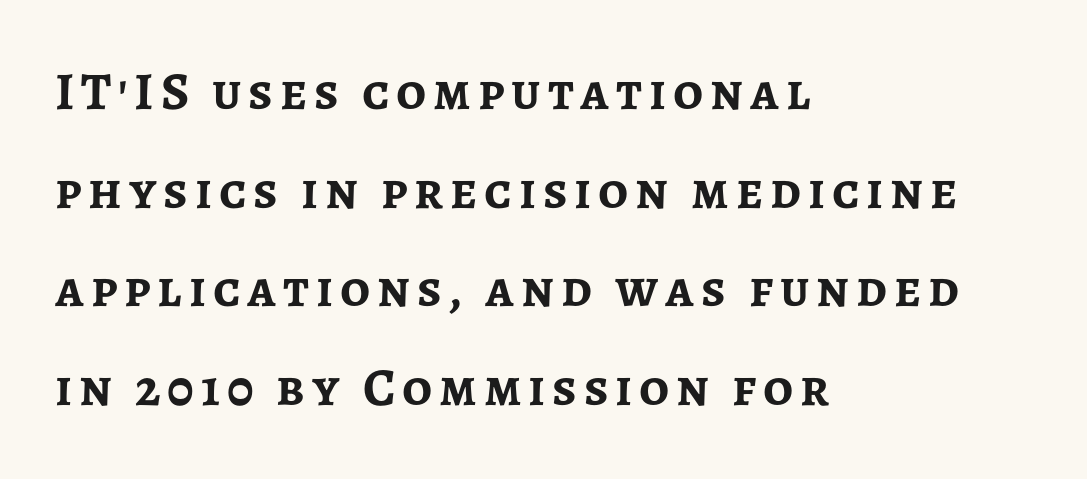
Q: Is the text bold? A: Yes.
Q: Is the text italic (slanted)? A: No, it is upright.
Q: Is the typeface a serif or a sans-serif typeface? A: Sans-serif.
Q: Is the text underlined? A: No.
Q: How is the paragraph aligned? A: Left-aligned.
Q: Width (condensed, normal, or wide)? A: Normal.
Q: Stroke contrast? A: Low.
Q: x-height? A: Medium.
Q: Monospaced? A: No.
